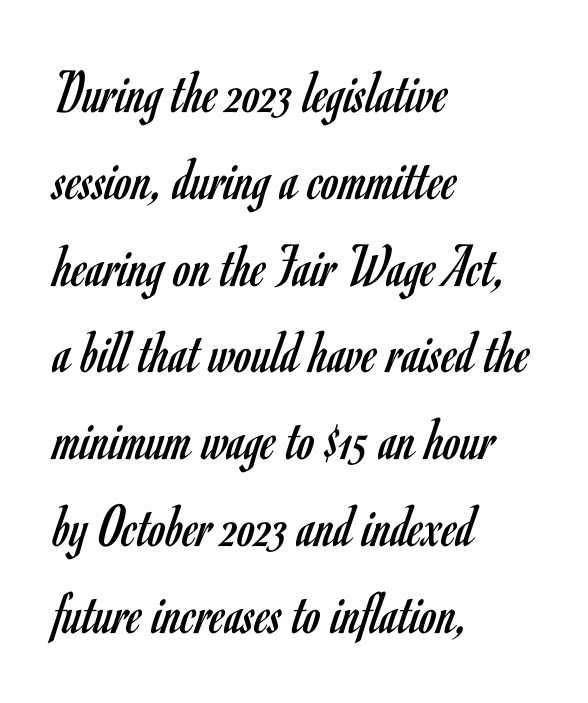
{"serif": "no", "bold": "no", "weight": "regular", "width": "condensed", "stroke_contrast": "low", "x_height": "small", "monospaced": "no", "underline": "no", "align": "left", "line_spacing": "normal", "line_spacing_ratio": 1.4, "letter_spacing": "normal", "letter_spacing_em": 0.0, "glyph_px": 62}
